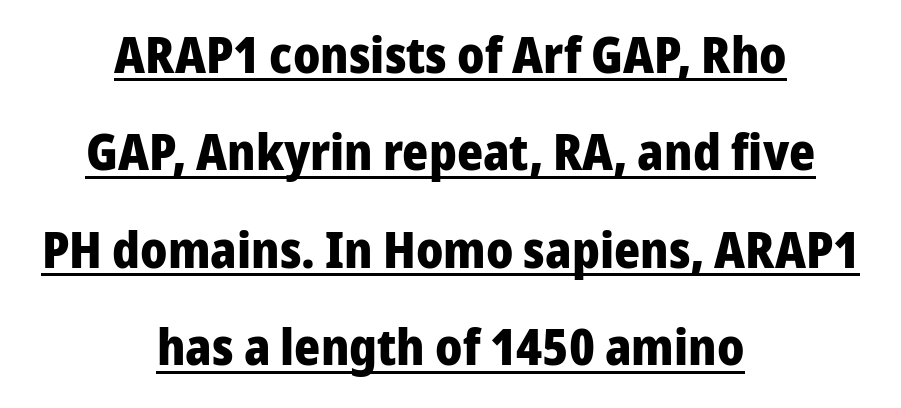
No feet cap the strokes, marking this as sans-serif type. Upright lettering throughout. One-word summary of the alignment: center. Weight check: bold — yes, fully. Short note: letters normally spaced.
